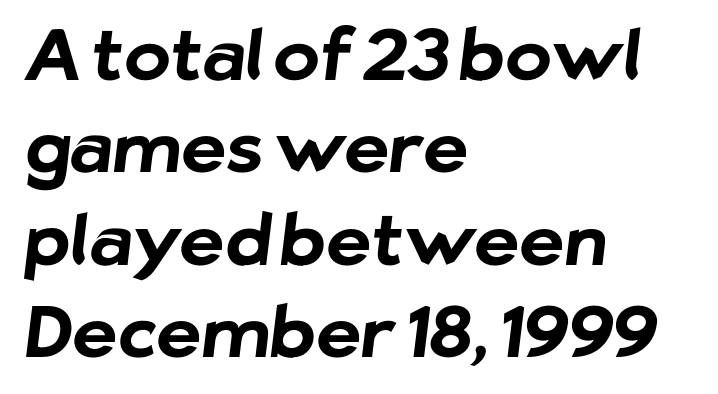
The image shows 70 px bold sans-serif type; set left-aligned, normal line spacing (1.32x), normal letter spacing, not underlined; low stroke contrast and a medium x-height.
